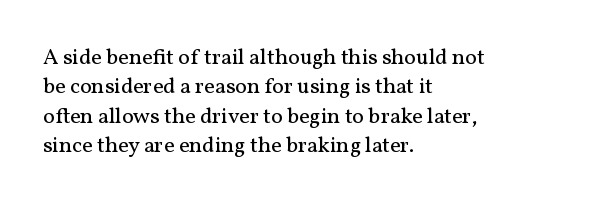
The image shows 22 px text type, upright; set left-aligned, normal line spacing (1.33x), normal letter spacing, not underlined.
